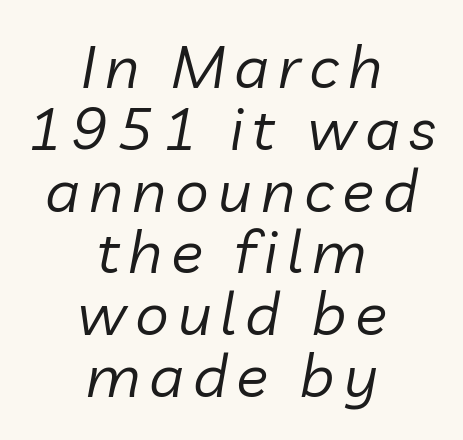
Q: Is the text bold? A: No.
Q: Is the text italic (slanted)? A: Yes, it leans right by about 10 degrees.
Q: Is the text underlined? A: No.
Q: How is the paragraph aligned? A: Centered.
Q: Is the spacing between lines tight, normal or loose? A: Tight.
Q: Width (condensed, normal, or wide)? A: Normal.
Q: Stroke contrast? A: Low.
Q: x-height? A: Medium.
Q: Monospaced? A: No.
